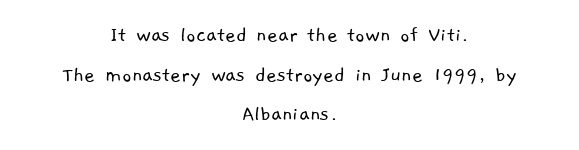
{"bold": "no", "underline": "no", "align": "center", "line_spacing_ratio": 1.72, "letter_spacing": "normal", "letter_spacing_em": 0.0, "glyph_px": 23}
